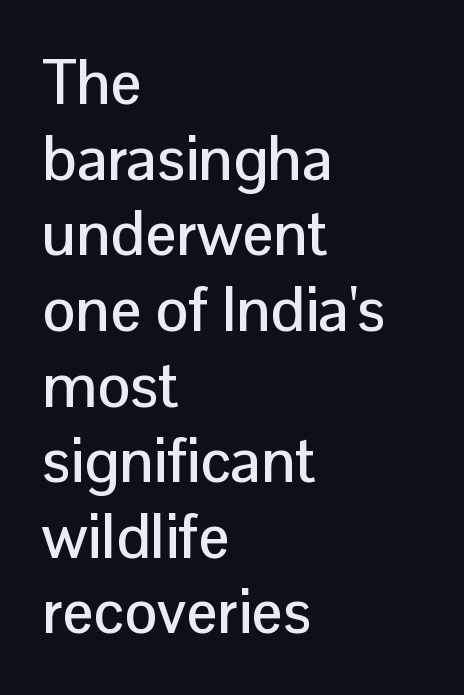
{"serif": "no", "italic": "no", "width": "normal", "stroke_contrast": "low", "x_height": "medium", "monospaced": "no", "underline": "no", "align": "left", "line_spacing_ratio": 1.22, "letter_spacing": "normal", "letter_spacing_em": 0.0, "glyph_px": 62}
